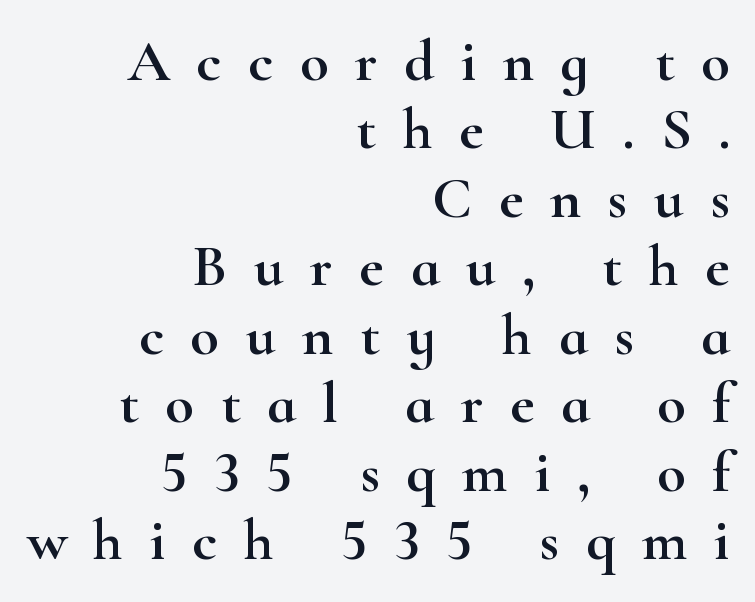
The image shows 59 px wide serif type, upright; set right-aligned, line spacing 1.16x, unusually wide letter spacing (+0.45 em), not underlined; high stroke contrast and a small x-height.
